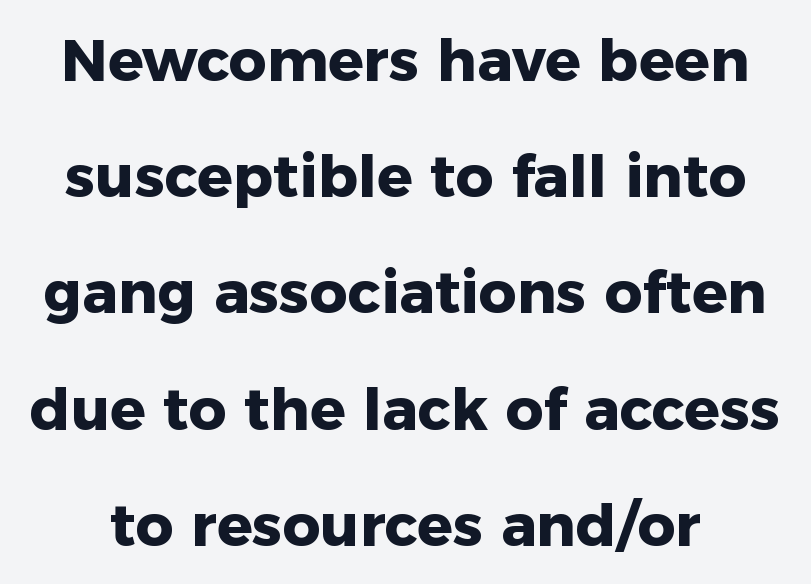
Vertical strokes here are truly vertical. Whoever set this chose breathing room over compactness in the vertical rhythm. The passage shown is not underscored anywhere. Looks like regular typesetting: each glyph gets only the width it needs. The glyphs in this specimen are sans serif. A full-strength bold gives these letters their thick strokes.
